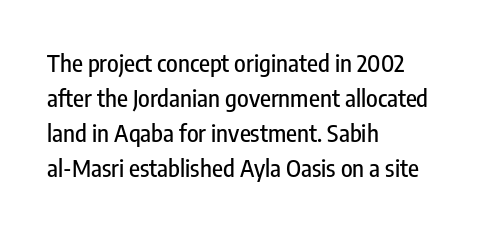
Style check: upright. The designer left line spacing at the default. Casual observation: everything's shoved over to the left. Tracking here is standard; glyphs follow each other at the usual distance. The foot of each line stays bare and open.
